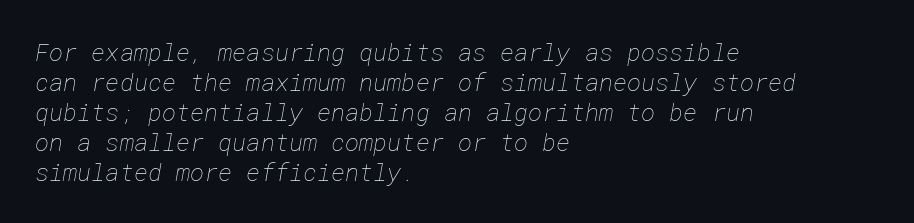
Notice how descenders clear the ascenders below comfortably — that's standard leading. The font is comparable to plain body text, perhaps lighter. Compared with a centered layout, this one pins lines to the left instead. Words float on clear page, feet unadorned. The letterforms sit shoulder to shoulder at normal distance.
